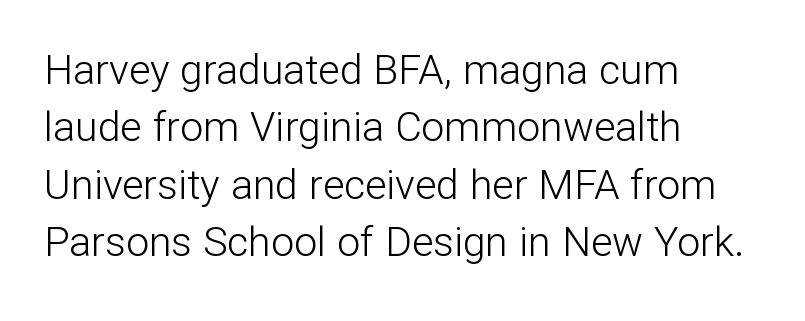
{"serif": "no", "italic": "no", "bold": "no", "weight": "light", "width": "normal", "stroke_contrast": "low", "x_height": "medium", "monospaced": "no", "underline": "no", "align": "left", "line_spacing": "normal", "line_spacing_ratio": 1.4, "letter_spacing": "normal", "letter_spacing_em": 0.0, "glyph_px": 41}
